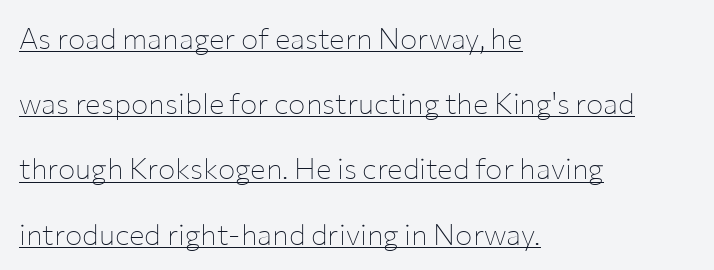
Rendered with straight, roman letterforms. Heaviness? Minimal to ordinary, like unemphasized prose. Grotesque or geometric, the face here clearly has no serifs. Compared with a centered layout, this one pins lines to the left instead. Is there an underline? Yes — a line sits under the letters.
